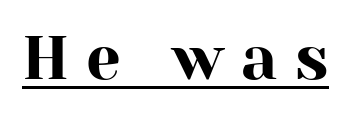
{"serif": "yes", "italic": "no", "width": "normal", "stroke_contrast": "high", "x_height": "medium", "monospaced": "no", "underline": "yes", "letter_spacing": "wide", "letter_spacing_em": 0.27, "glyph_px": 62}
